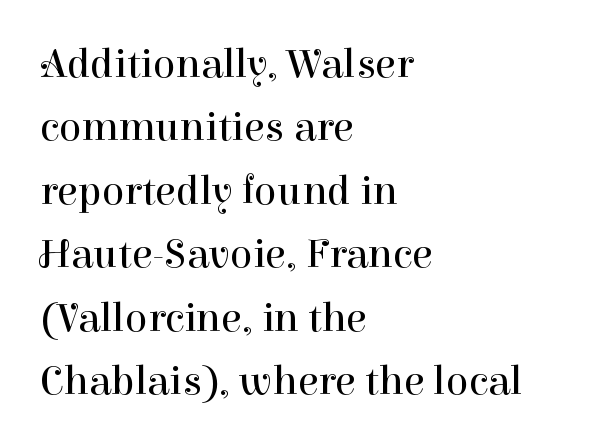
You could not count columns in this text — the font is proportionally spaced. The lettering holds an erect, upright posture throughout. Nobody touched the tracking dial on this one. The strip under each line holds only bare page. Normally led — the rows are evenly, conventionally spaced.
